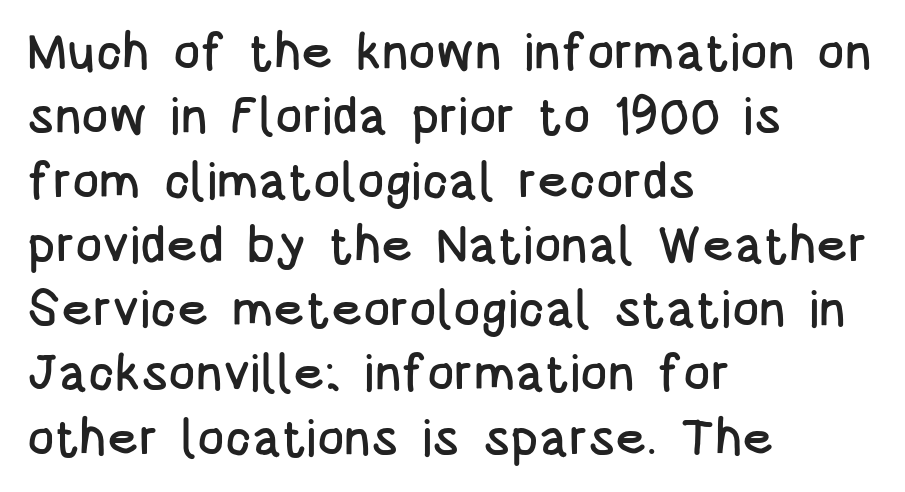
{"serif": "no", "italic": "no", "width": "condensed", "stroke_contrast": "low", "x_height": "large", "monospaced": "no", "underline": "no", "align": "left", "line_spacing": "normal", "line_spacing_ratio": 1.26, "letter_spacing": "normal", "letter_spacing_em": 0.0, "glyph_px": 51}
